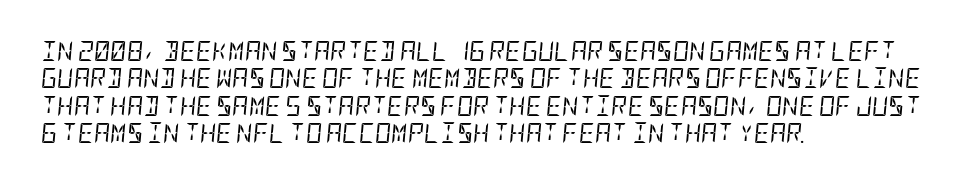
{"italic": "yes", "lean": "right", "slant_degrees": 5, "bold": "no", "underline": "no", "align": "left", "line_spacing": "normal", "line_spacing_ratio": 1.37, "letter_spacing": "normal", "letter_spacing_em": 0.0, "glyph_px": 20}
